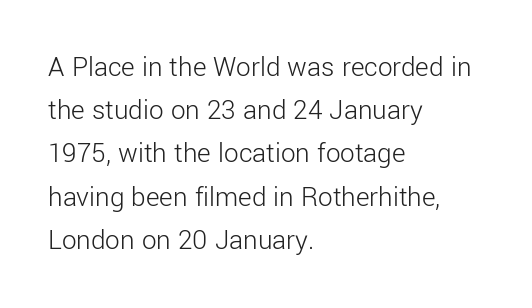
The image shows 29 px light sans-serif type, upright; set left-aligned, normal line spacing (1.49x), normal letter spacing, not underlined; low stroke contrast and a medium x-height.
